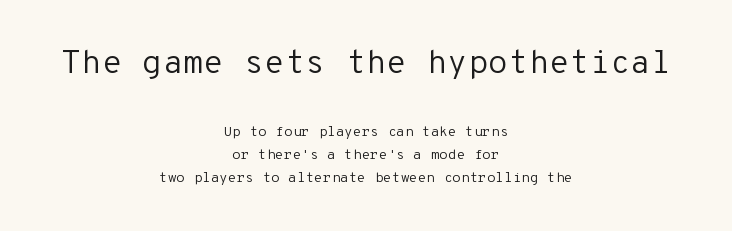
{"serif": "no", "italic": "no", "bold": "no", "weight": "regular", "width": "normal", "stroke_contrast": "low", "x_height": "medium", "monospaced": "yes", "underline": "no", "align": "center", "line_spacing": "normal", "line_spacing_ratio": 1.63, "letter_spacing": "normal", "letter_spacing_em": 0.0, "larger_block": "first", "size_ratio": 2.36, "glyph_px": 33}
